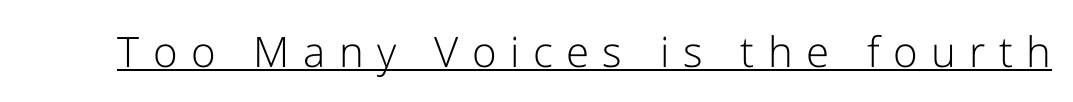
The tracking reads as deliberately expanded to a designer's eye. A rule runs beneath these lines of type. Think standard paragraph weight, or any step lighter than that. Nothing sits at the stroke ends, so this counts as sans-serif.
